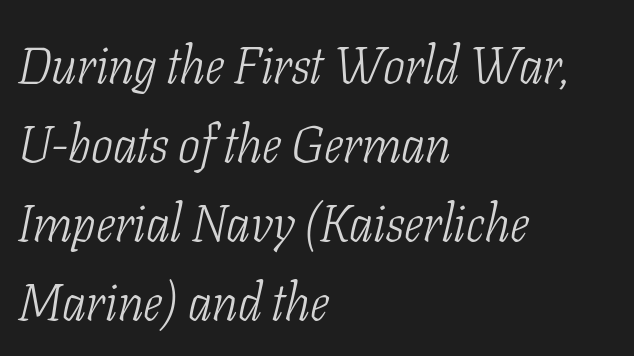
{"serif": "yes", "italic": "yes", "lean": "right", "slant_degrees": 11, "bold": "no", "weight": "light", "width": "condensed", "stroke_contrast": "low", "x_height": "medium", "monospaced": "no", "underline": "no", "align": "left", "line_spacing": "normal", "line_spacing_ratio": 1.52, "letter_spacing": "normal", "letter_spacing_em": 0.0, "glyph_px": 52}
